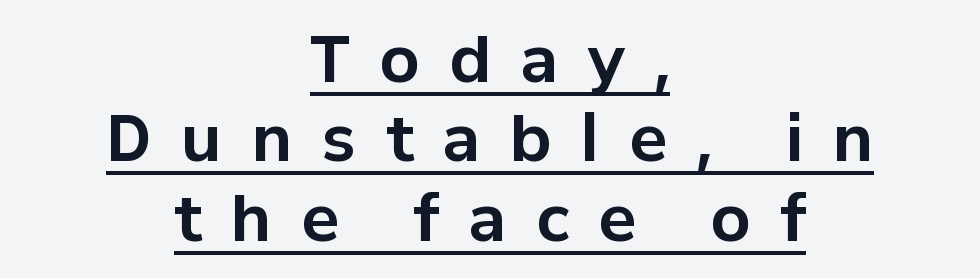
The image shows 63 px bold sans-serif type, upright; set centered, normal line spacing (1.26x), unusually wide letter spacing (+0.47 em), underlined; low stroke contrast and a medium x-height.
